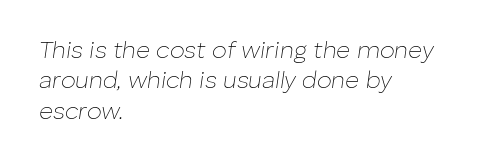
The image shows 24 px text type, italic (leaning right); set left-aligned, normal line spacing (1.27x), normal letter spacing, not underlined.
